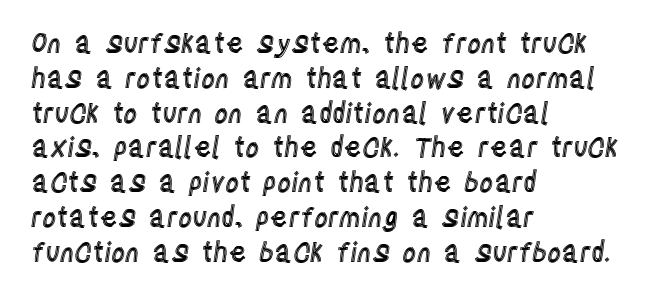
Students, observe: this is what conventionally led text looks like. This sample uses plain, unmodified letter spacing. Nobody drew a line under any word here. The typesetter chose a ragged-right arrangement here.
